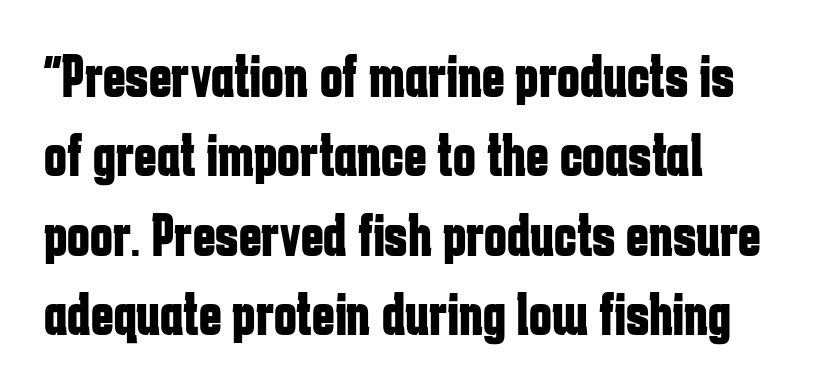
Caption: multi-line text, flush left, ragged right. Think of a printed novel: that variable character pitch is what you see here. This is sans-serif lettering, the kind often seen on screens and signage. If you measured baseline to baseline, you'd find a middling distance. No italicization has been applied; the sample stays upright. The area under the type is left untouched.
